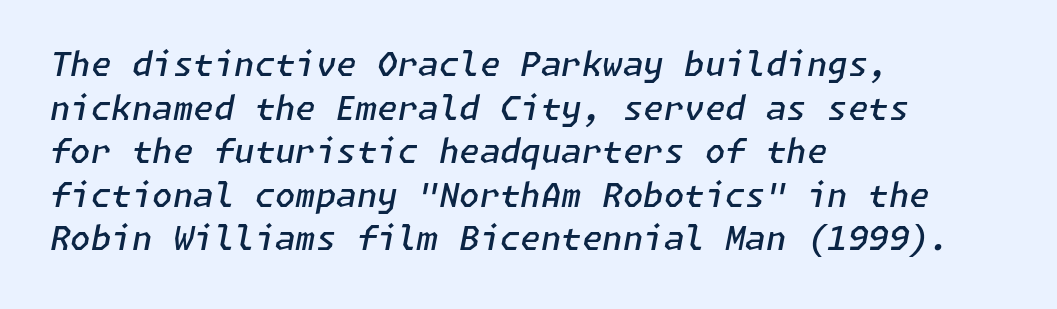
The image shows 33 px semibold type, italic (leaning right); set left-aligned, normal line spacing (1.32x), normal letter spacing, not underlined; low stroke contrast and a medium x-height.
